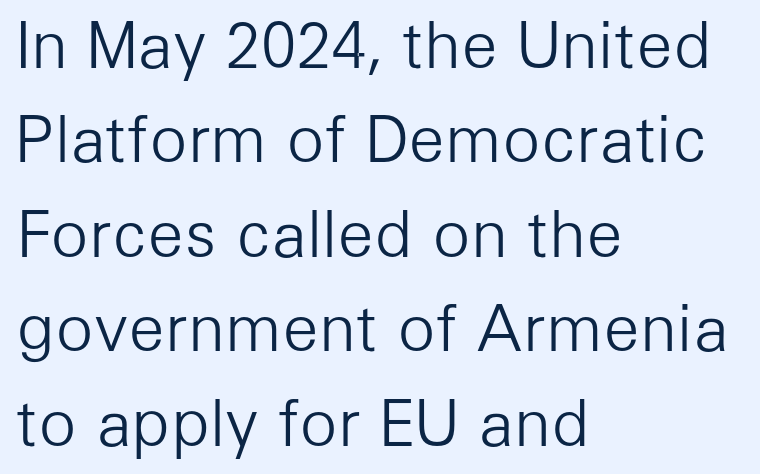
The image shows 63 px light sans-serif type, upright; set left-aligned, normal line spacing (1.5x), normal letter spacing, not underlined; low stroke contrast and a medium x-height.
